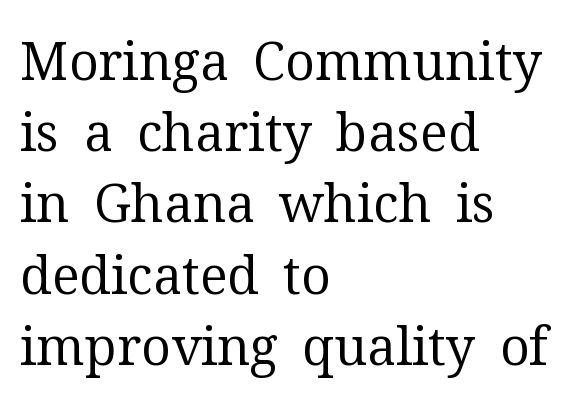
The typeface has the unassuming heft of standard copy or less. The passage shown is typed in a proportional face where columns would drift. Serif or sans? Serif — the stroke terminals have little feet. The space directly below the letters is spotless. This sample uses an upright cut, with every glyph sitting square on the baseline. Visually the block forms a straight wall on the left and a jagged coastline on the right.
